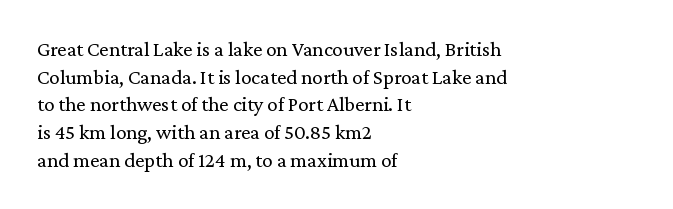
The image shows 21 px text type, upright; set left-aligned, normal line spacing (1.32x), normal letter spacing, not underlined.
